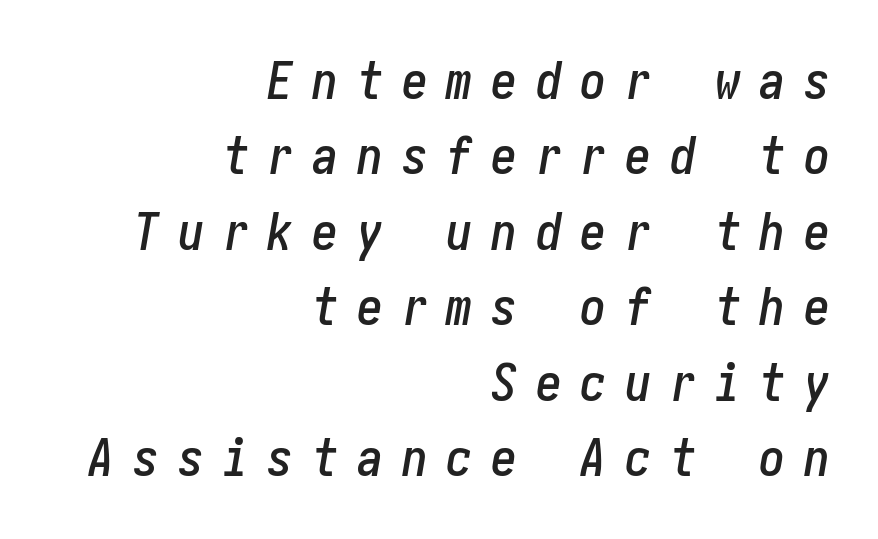
Q: Is the text italic (slanted)? A: Yes, it leans right by about 10 degrees.
Q: Is the text underlined? A: No.
Q: How is the paragraph aligned? A: Right-aligned.
Q: Is the spacing between letters normal or unusually wide? A: Unusually wide.
Q: Is the spacing between lines tight, normal or loose? A: Normal.
Q: Width (condensed, normal, or wide)? A: Condensed.
Q: Stroke contrast? A: Low.
Q: x-height? A: Medium.
